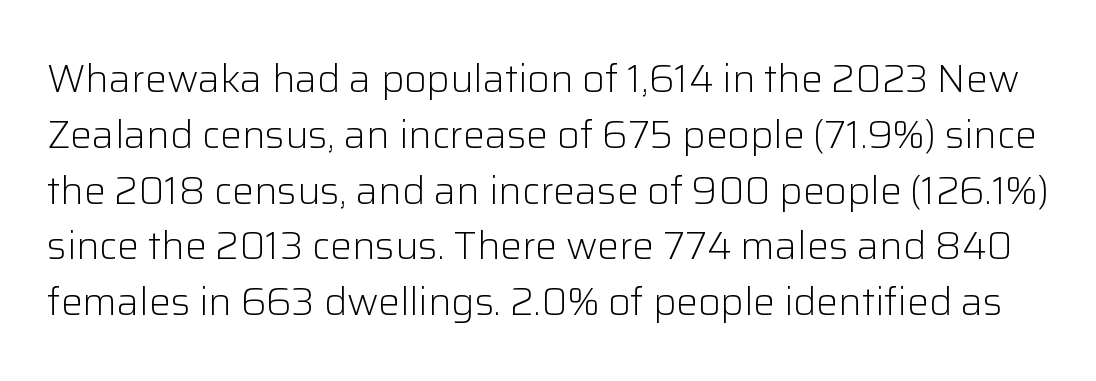
{"serif": "no", "italic": "no", "bold": "no", "weight": "light", "width": "normal", "stroke_contrast": "low", "x_height": "medium", "monospaced": "no", "underline": "no", "line_spacing": "normal", "line_spacing_ratio": 1.43, "letter_spacing": "normal", "letter_spacing_em": 0.0, "glyph_px": 39}
